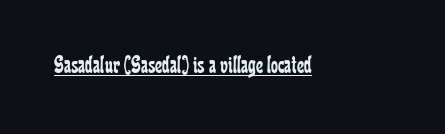
The image shows 25 px text type, upright; set normal letter spacing, underlined.
